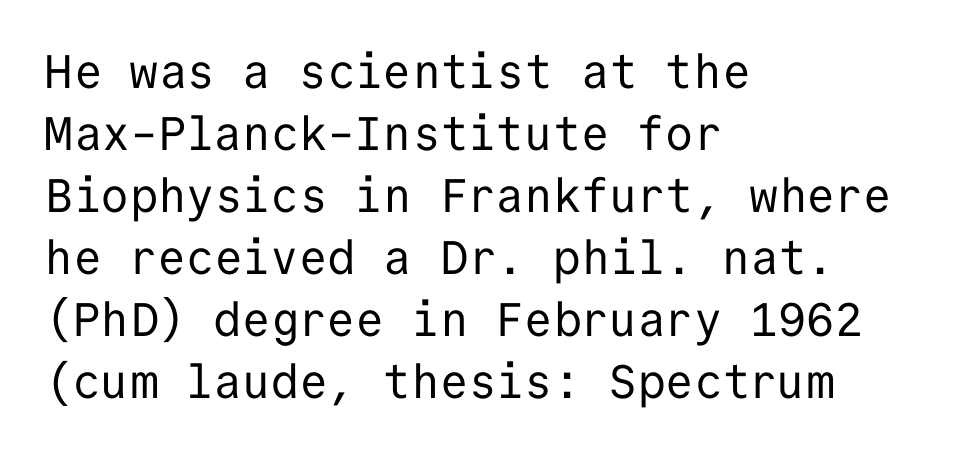
Q: Is the text bold? A: No.
Q: Is the text italic (slanted)? A: No, it is upright.
Q: Is the typeface a serif or a sans-serif typeface? A: Sans-serif.
Q: Is the text underlined? A: No.
Q: How is the paragraph aligned? A: Left-aligned.
Q: Is the spacing between letters normal or unusually wide? A: Normal.
Q: Is the spacing between lines tight, normal or loose? A: Normal.
Q: Width (condensed, normal, or wide)? A: Normal.
Q: Stroke contrast? A: Low.
Q: x-height? A: Medium.
Q: Monospaced? A: Yes.
